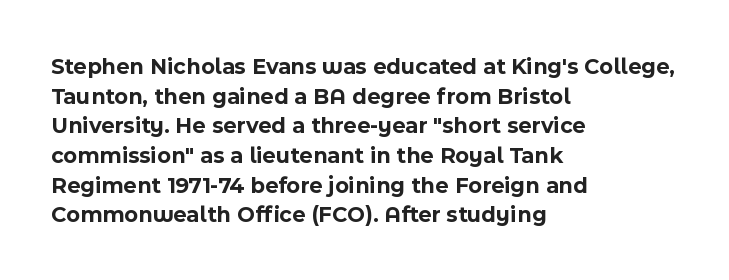
Q: Is the text bold? A: Yes.
Q: Is the text italic (slanted)? A: No, it is upright.
Q: Is the text underlined? A: No.
Q: How is the paragraph aligned? A: Left-aligned.
Q: Is the spacing between letters normal or unusually wide? A: Normal.
Q: Is the spacing between lines tight, normal or loose? A: Normal.
